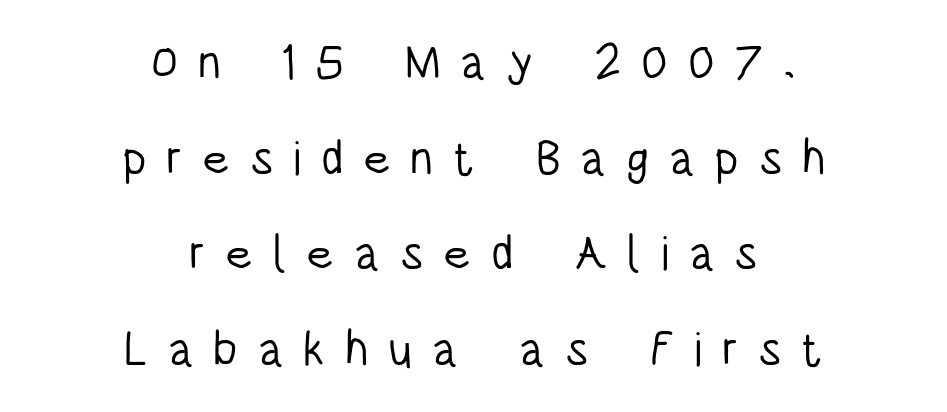
Q: Is the text bold? A: No.
Q: Is the text italic (slanted)? A: No, it is upright.
Q: Is the typeface a serif or a sans-serif typeface? A: Sans-serif.
Q: Is the text underlined? A: No.
Q: How is the paragraph aligned? A: Centered.
Q: Is the spacing between letters normal or unusually wide? A: Unusually wide.
Q: Is the spacing between lines tight, normal or loose? A: Loose.
Q: Width (condensed, normal, or wide)? A: Condensed.
Q: Stroke contrast? A: Low.
Q: x-height? A: Large.
Q: Monospaced? A: No.
